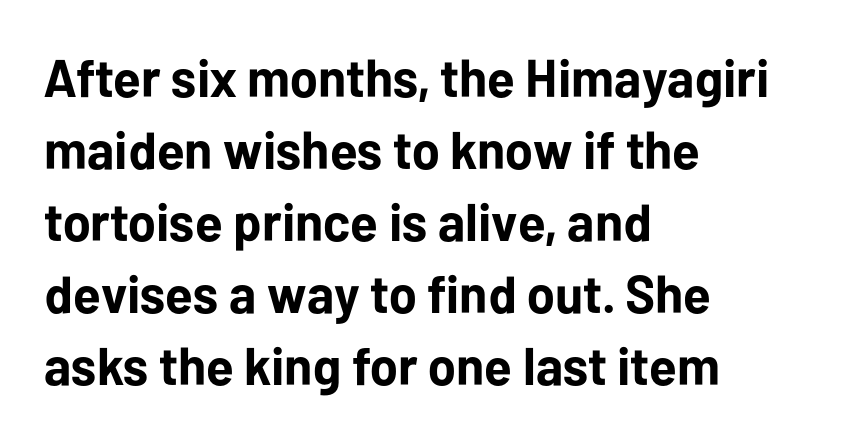
{"serif": "no", "italic": "no", "bold": "yes", "weight": "bold", "width": "normal", "stroke_contrast": "low", "x_height": "medium", "monospaced": "no", "underline": "no", "align": "left", "line_spacing": "normal", "line_spacing_ratio": 1.36, "letter_spacing": "normal", "letter_spacing_em": 0.0, "glyph_px": 53}
